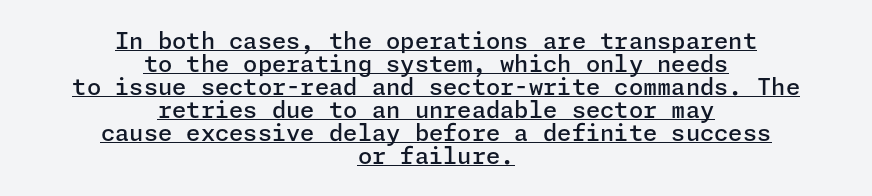
The image shows 23 px text type, upright; set centered, tight line spacing (1.0x), normal letter spacing, underlined.
